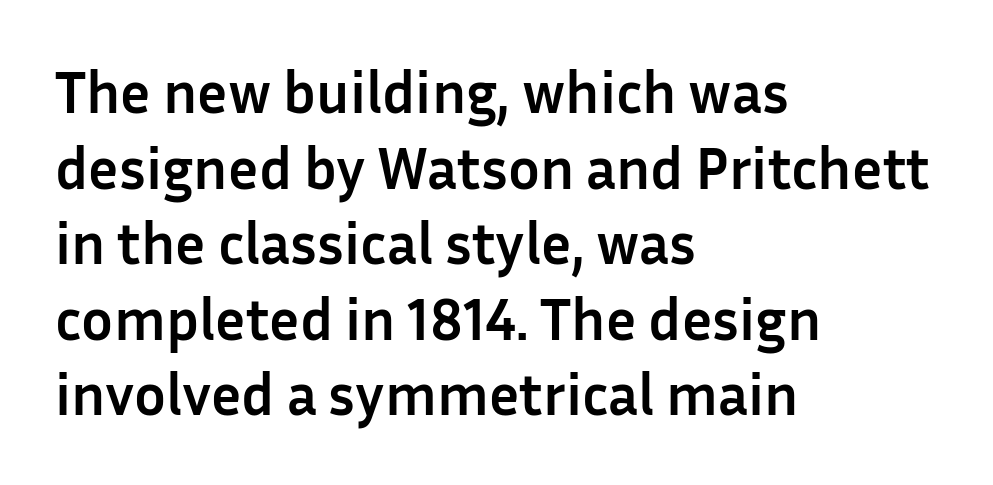
Q: Is the text bold? A: Yes.
Q: Is the text italic (slanted)? A: No, it is upright.
Q: Is the typeface a serif or a sans-serif typeface? A: Sans-serif.
Q: Is the text underlined? A: No.
Q: How is the paragraph aligned? A: Left-aligned.
Q: Is the spacing between letters normal or unusually wide? A: Normal.
Q: Is the spacing between lines tight, normal or loose? A: Normal.
Q: Width (condensed, normal, or wide)? A: Normal.
Q: Stroke contrast? A: Low.
Q: x-height? A: Medium.
Q: Monospaced? A: No.
